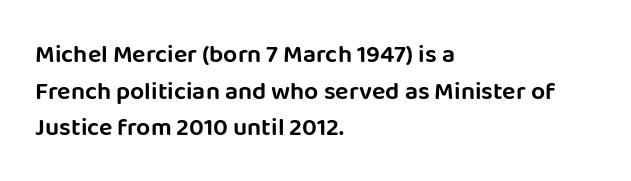
The image shows 25 px text type, upright; set left-aligned, normal line spacing (1.47x), normal letter spacing, not underlined.
